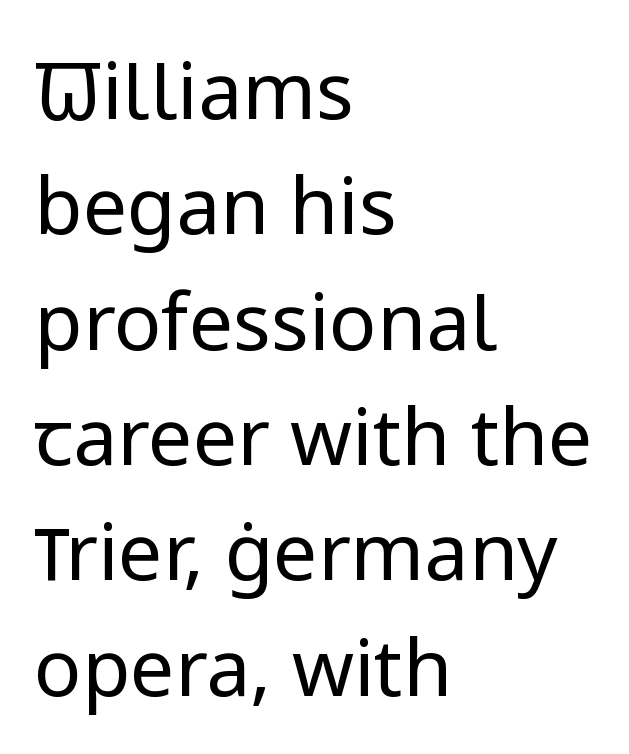
Notice how descenders clear the ascenders below comfortably — that's standard leading. Look at the tracking — it's just the regular setting, nothing added. A typesetter would call this proportional, since set widths differ per character. Stroke thickness stays within the range of a standard reading face or lighter. The compositor pushed each line to the left boundary.
